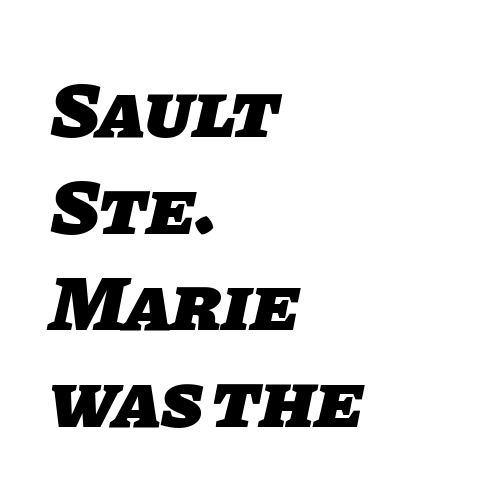
Here the designer chose a conventional face with non-uniform glyph widths. The setting favours the left margin, as ordinary paragraphs usually do. The passage shown is not underscored anywhere. I'd describe the lettering as bold — thick and assertive. Here the glyphs are tracked normally, forming tight word shapes.
